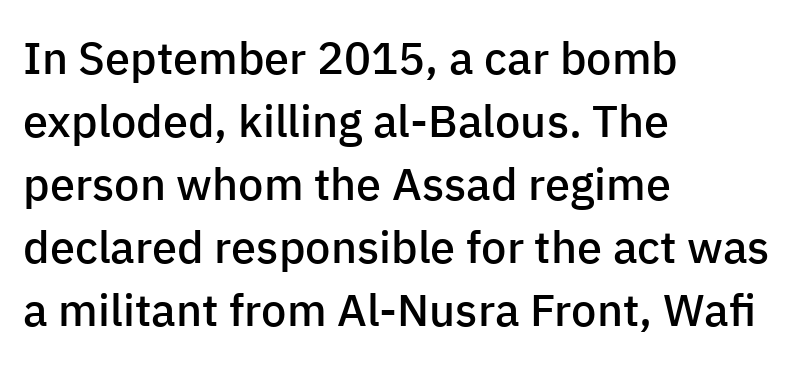
{"serif": "no", "italic": "no", "bold": "semi", "weight": "semibold", "width": "normal", "stroke_contrast": "low", "x_height": "medium", "monospaced": "no", "underline": "no", "align": "left", "line_spacing": "normal", "line_spacing_ratio": 1.4, "letter_spacing": "normal", "letter_spacing_em": 0.0, "glyph_px": 45}
